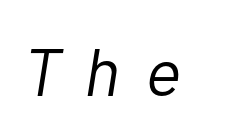
The zone under the glyphs is completely vacant. The tracking reads as deliberately expanded to a designer's eye. The text carries the slant typical of an italic or oblique font. No extra ink here — the face is not bold.
